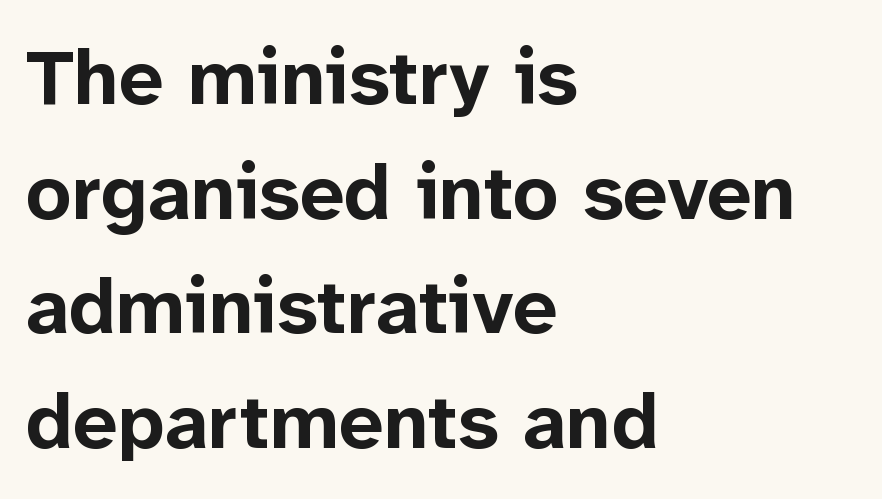
Leftover space on each line is placed entirely after the last word. This sample has the flowing, uneven cadence of proportional lettering. The space between consecutive lines is moderate. Glance below the letters and you will spot only blank space.
